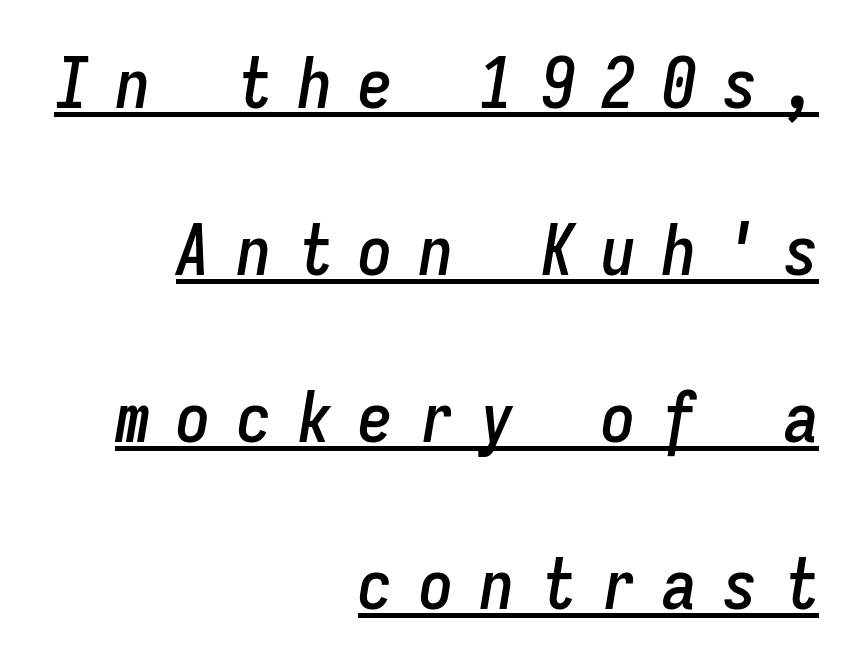
A typesetter would call this leading open, well beyond the default. Is the block centered? No — it sits flush against the right margin. Spacing verdict: monospaced, one width for all characters. Slant detected: the letters are inclined. The string is rendered with underlining switched on.
